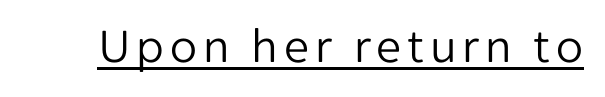
{"serif": "no", "italic": "no", "bold": "no", "weight": "light", "width": "normal", "stroke_contrast": "low", "x_height": "medium", "monospaced": "no", "underline": "yes", "glyph_px": 50}
